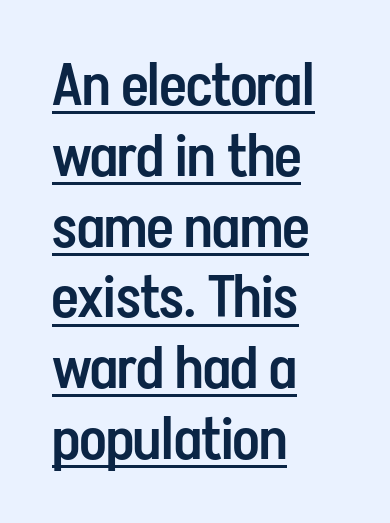
Q: Is the text bold? A: Semi-bold.
Q: Is the text italic (slanted)? A: No, it is upright.
Q: Is the typeface a serif or a sans-serif typeface? A: Sans-serif.
Q: Is the text underlined? A: Yes.
Q: How is the paragraph aligned? A: Left-aligned.
Q: Is the spacing between letters normal or unusually wide? A: Normal.
Q: Width (condensed, normal, or wide)? A: Condensed.
Q: Stroke contrast? A: Low.
Q: x-height? A: Medium.
Q: Monospaced? A: No.
